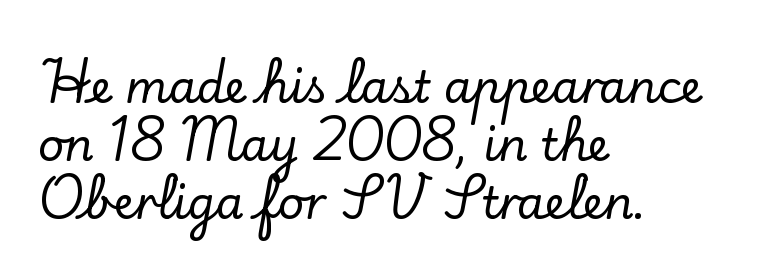
{"serif": "yes", "width": "normal", "stroke_contrast": "low", "x_height": "small", "monospaced": "no", "underline": "no", "align": "left", "line_spacing": "normal", "line_spacing_ratio": 1.29, "letter_spacing": "normal", "letter_spacing_em": 0.0, "glyph_px": 45}
